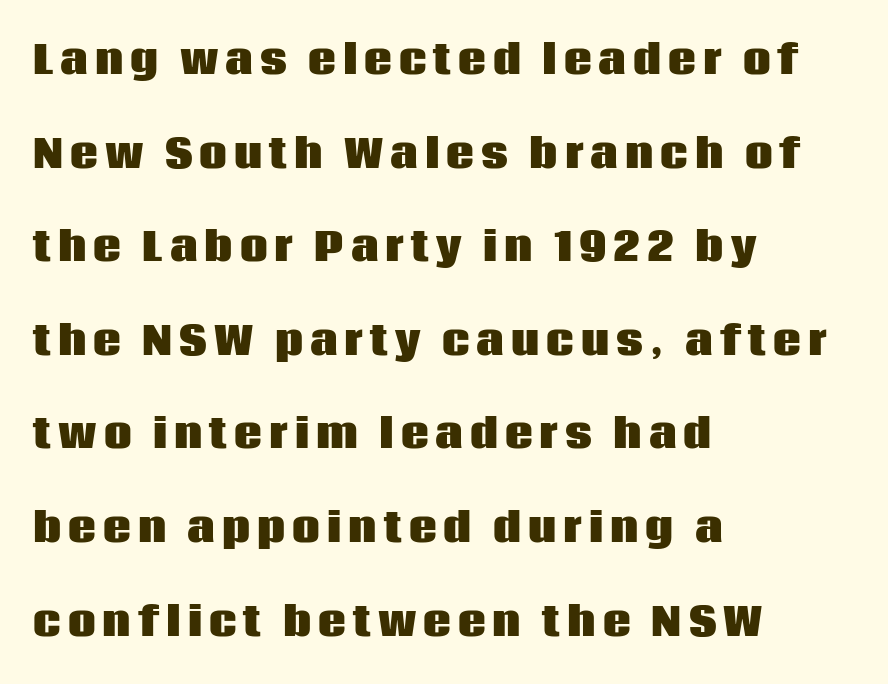
The image shows 39 px heavy sans-serif type, upright; set left-aligned, loose line spacing (2.4x), not underlined; low stroke contrast and a large x-height.
